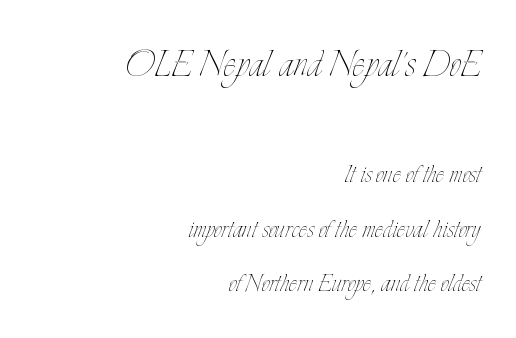
Is this a heavy cut? Hardly; it is regular or lighter. Proportional: the letters do not fall into vertical columns. The strip under each line holds only bare page. Horizontally, the lines are justified to the trailing edge only. Students, note that the glyphs here touch the page at normal intervals.
